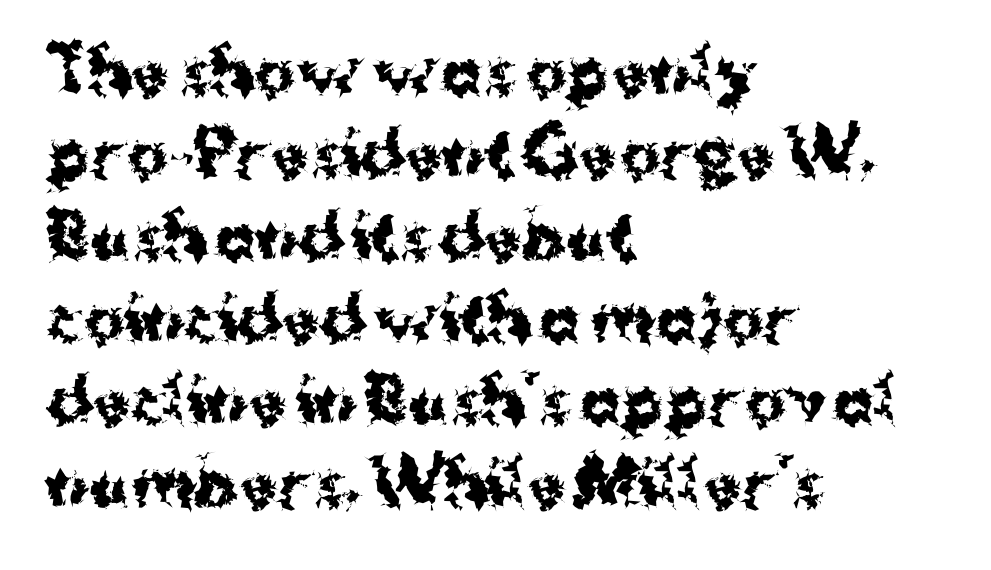
Q: Is the text bold? A: Yes.
Q: Is the text italic (slanted)? A: No, it is upright.
Q: Is the typeface a serif or a sans-serif typeface? A: Sans-serif.
Q: Is the text underlined? A: No.
Q: How is the paragraph aligned? A: Left-aligned.
Q: Is the spacing between letters normal or unusually wide? A: Normal.
Q: Is the spacing between lines tight, normal or loose? A: Normal.
Q: Width (condensed, normal, or wide)? A: Normal.
Q: Stroke contrast? A: Medium.
Q: x-height? A: Medium.
Q: Monospaced? A: No.
